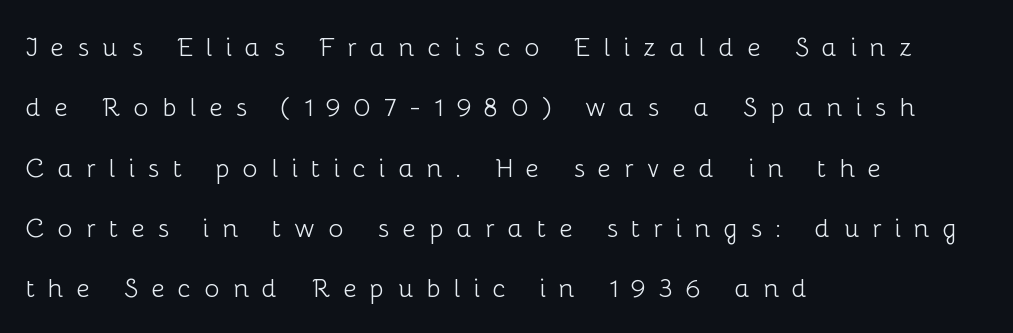
Q: Is the text bold? A: No.
Q: Is the text italic (slanted)? A: No, it is upright.
Q: Is the text underlined? A: No.
Q: How is the paragraph aligned? A: Left-aligned.
Q: Is the spacing between letters normal or unusually wide? A: Unusually wide.
Q: Is the spacing between lines tight, normal or loose? A: Loose.
